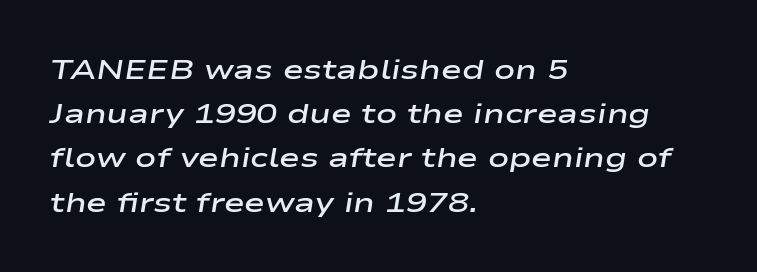
{"italic": "yes", "lean": "right", "slant_degrees": 9, "bold": "semi", "weight": "semibold", "width": "wide", "stroke_contrast": "low", "x_height": "medium", "monospaced": "no", "underline": "no", "align": "left", "line_spacing": "normal", "line_spacing_ratio": 1.58, "letter_spacing": "normal", "letter_spacing_em": 0.0, "glyph_px": 28}
